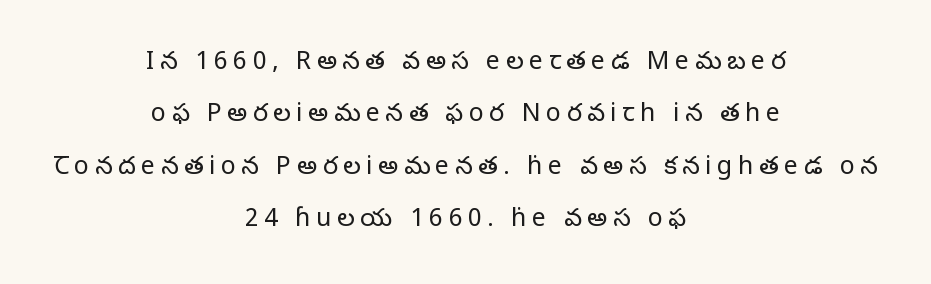
A typesetter would call this heavily tracked-out type. The line-height multiplier appears high, well above default. Each stroke keeps to a modest, everyday thickness or less. A centered setting, common on invitations and titles, is used for this passage. Descender tails drop into unmarked territory.
